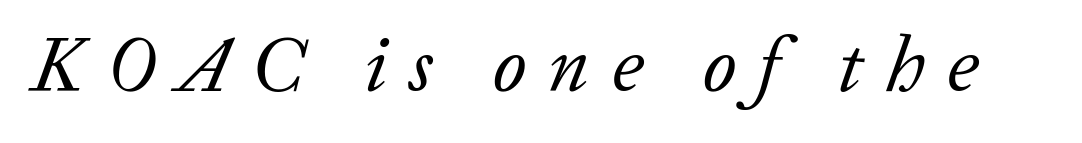
Think of a printed novel: that variable character pitch is what you see here. The typography opts for an oblique posture over an upright one. Lines of text with bare space underneath. Letter spacing: wide. No extra ink here — the face is not bold.
